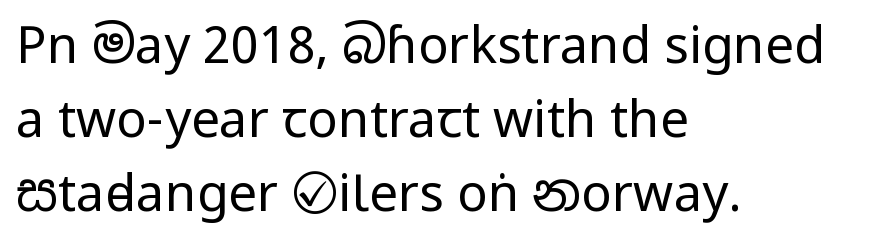
The image shows 51 px regular-weight, condensed sans-serif type, upright; set left-aligned, normal line spacing (1.45x), normal letter spacing, not underlined; low stroke contrast and a large x-height.
